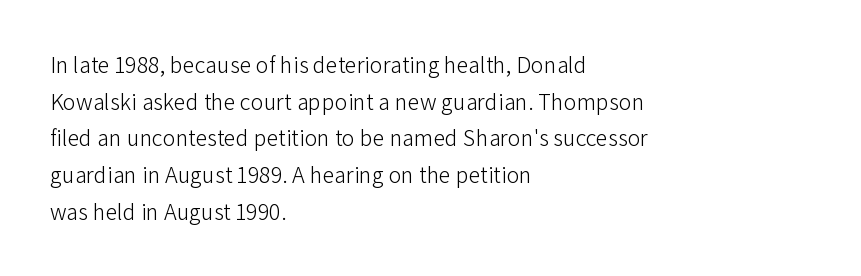
The image shows 24 px text type, upright; set left-aligned, normal line spacing (1.53x), normal letter spacing, not underlined.
